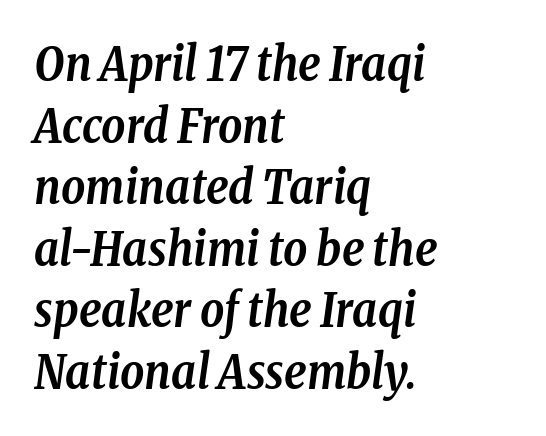
The image shows 47 px semibold, condensed serif type, italic (leaning right); set left-aligned, normal line spacing (1.31x), normal letter spacing, not underlined; low stroke contrast and a medium x-height.
